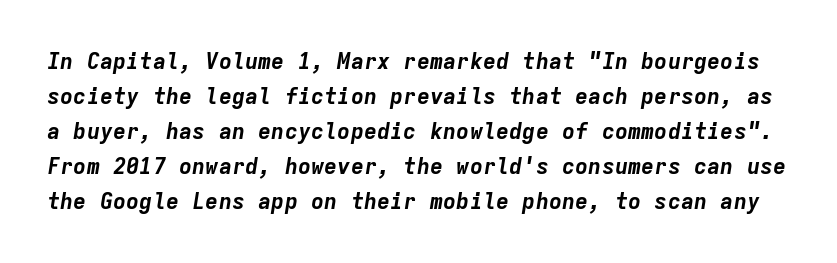
The letters sit at their default tracking, neither squeezed nor spread. In terms of posture, this sample is oblique. The typesetting leans heavy: a genuine bold. Notice how descenders clear the ascenders below comfortably — that's standard leading. Quick note: underline off.
